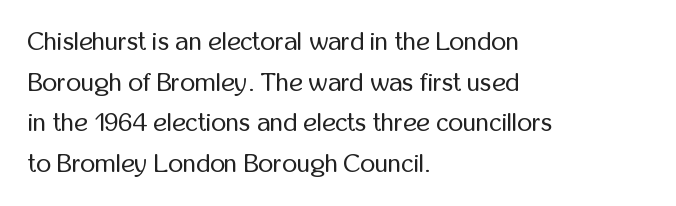
The zone under the glyphs is completely vacant. Letters have the restrained weight of plain body copy at most. Line beginnings align vertically; line endings do not. The gaps between neighbouring characters are ordinary and unremarkable.
